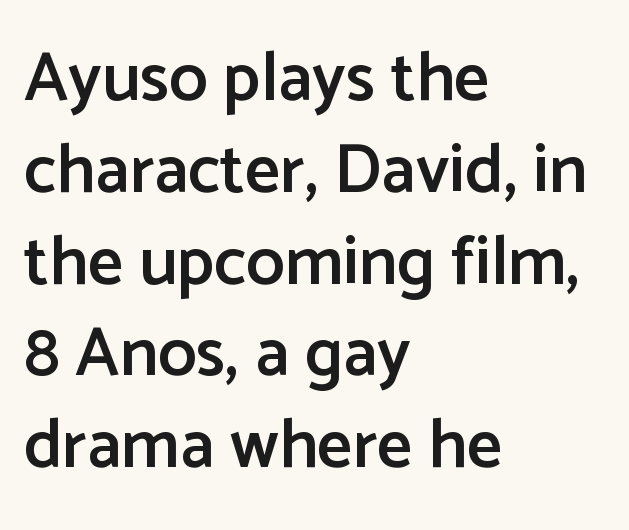
Q: Is the text bold? A: Semi-bold.
Q: Is the text italic (slanted)? A: No, it is upright.
Q: Is the typeface a serif or a sans-serif typeface? A: Sans-serif.
Q: Is the text underlined? A: No.
Q: How is the paragraph aligned? A: Left-aligned.
Q: Is the spacing between letters normal or unusually wide? A: Normal.
Q: Is the spacing between lines tight, normal or loose? A: Normal.
Q: Width (condensed, normal, or wide)? A: Normal.
Q: Stroke contrast? A: Low.
Q: x-height? A: Medium.
Q: Monospaced? A: No.
